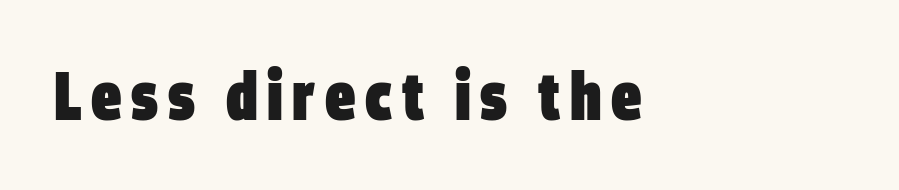
Layout note: lines flush left. No feet cap the strokes, marking this as sans-serif type. Strokes here are thick enough to call this a true bold. A clean baseline with only descenders dipping below it.
